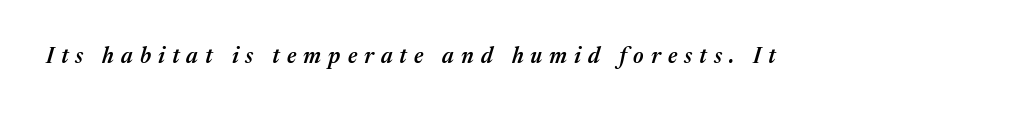
Q: Is the text bold? A: Semi-bold.
Q: Is the text italic (slanted)? A: Yes, it leans right by about 17 degrees.
Q: Is the text underlined? A: No.
Q: Is the spacing between letters normal or unusually wide? A: Unusually wide.
